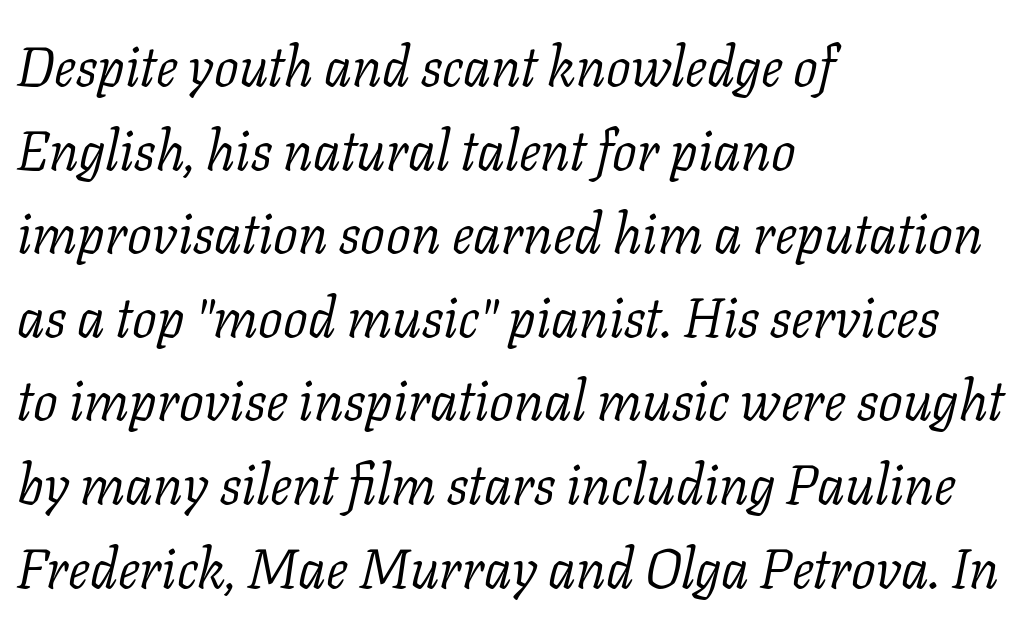
{"serif": "yes", "italic": "yes", "lean": "right", "slant_degrees": 11, "bold": "no", "weight": "light", "width": "normal", "stroke_contrast": "low", "x_height": "medium", "monospaced": "no", "underline": "no", "align": "left", "line_spacing": "normal", "line_spacing_ratio": 1.52, "letter_spacing": "normal", "letter_spacing_em": 0.0, "glyph_px": 55}
